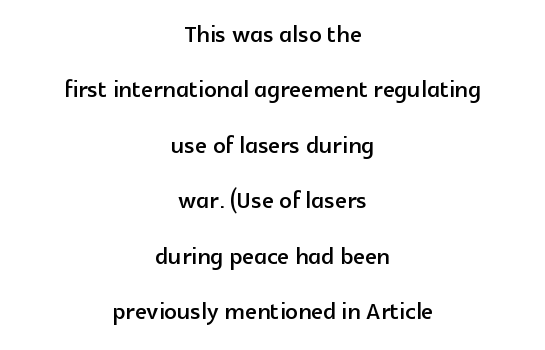
Q: Is the text italic (slanted)? A: No, it is upright.
Q: Is the typeface a serif or a sans-serif typeface? A: Sans-serif.
Q: Is the text underlined? A: No.
Q: How is the paragraph aligned? A: Centered.
Q: Is the spacing between letters normal or unusually wide? A: Normal.
Q: Width (condensed, normal, or wide)? A: Normal.
Q: x-height? A: Medium.
Q: Monospaced? A: No.
